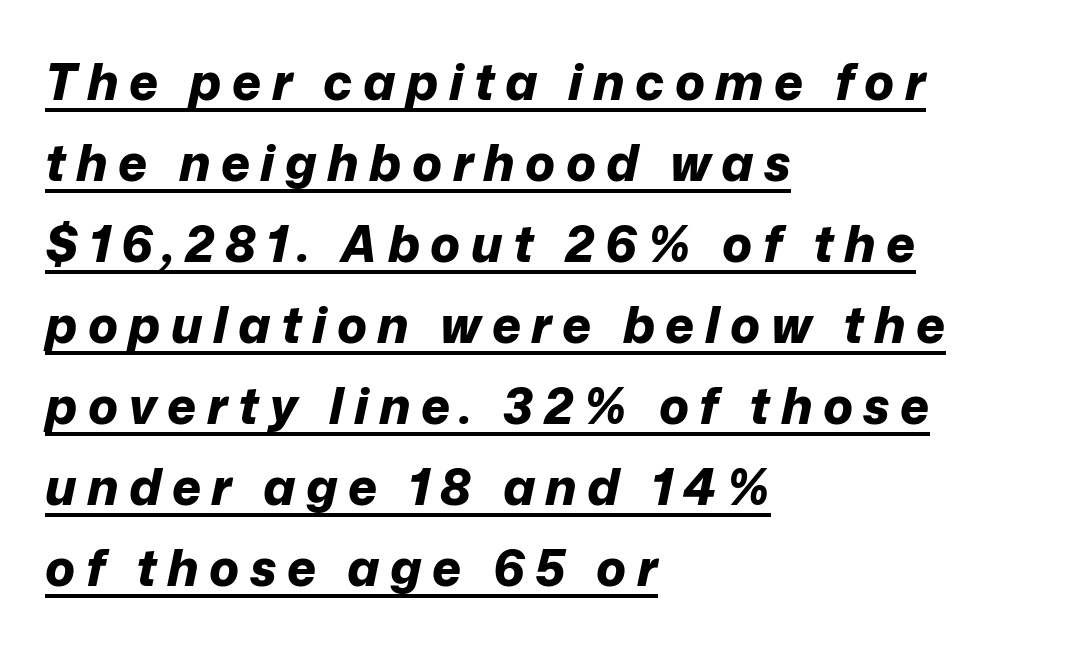
The image shows 50 px bold type, italic (leaning right); set left-aligned, normal line spacing (1.62x), unusually wide letter spacing (+0.21 em), underlined; low stroke contrast and a medium x-height.
